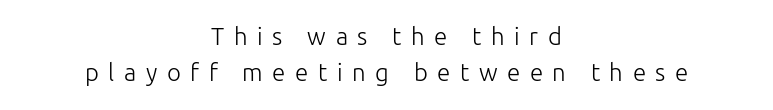
Q: Is the text bold? A: No.
Q: Is the text italic (slanted)? A: No, it is upright.
Q: Is the text underlined? A: No.
Q: How is the paragraph aligned? A: Centered.
Q: Is the spacing between letters normal or unusually wide? A: Unusually wide.
Q: Is the spacing between lines tight, normal or loose? A: Normal.
